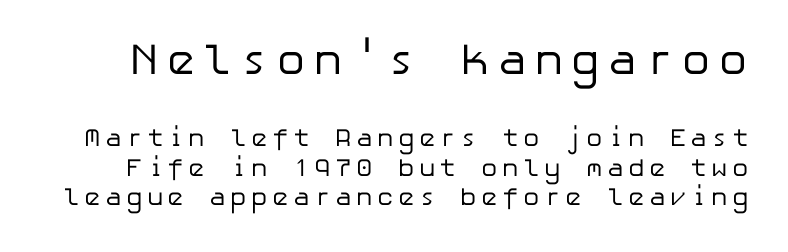
The image shows 44 px regular-weight sans-serif type, upright; set line spacing 1.18x, not underlined; the first (top) block is 1.76x larger; low stroke contrast and a medium x-height.
